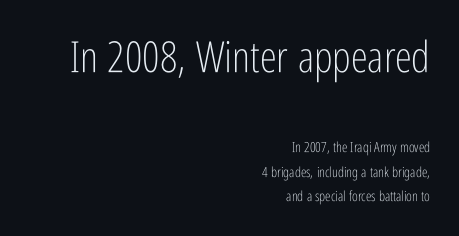
Every row of glyphs terminates at an identical x-position on the right. A roman cut, with each character standing at attention. Descenders hang freely into open space. The rendering keeps characters at their native spacing. The glyphs in this specimen are sans serif. Character widths vary here, with narrow letters taking less room than wide ones.
